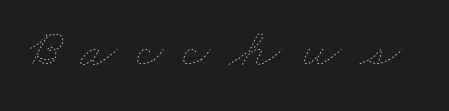
The gap between lines stays unmarked. Each stroke keeps to a modest, everyday thickness or less. Each letter keeps its own natural width here, so spacing adapts to shape. Here the glyphs are tracked loosely, breaking word shapes into spaced letters.
